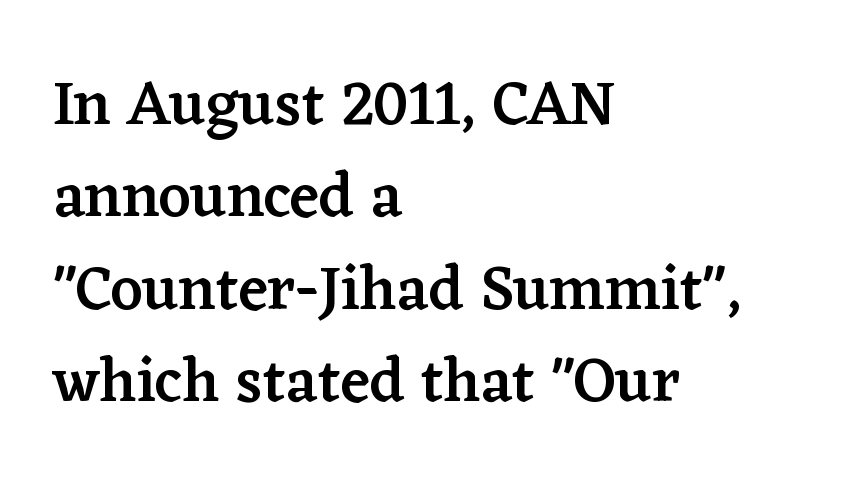
{"serif": "yes", "italic": "no", "bold": "semi", "weight": "semibold", "width": "normal", "stroke_contrast": "low", "x_height": "medium", "monospaced": "no", "underline": "no", "align": "left", "line_spacing": "normal", "line_spacing_ratio": 1.49, "letter_spacing": "normal", "letter_spacing_em": 0.0, "glyph_px": 62}
